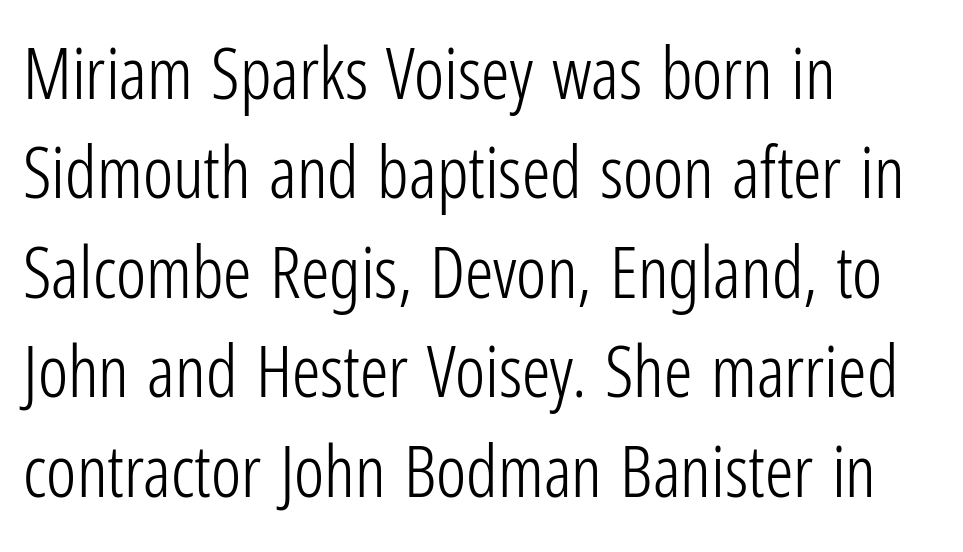
The font family rendered here belongs to the sans-serif group. Glance below the letters and you will spot only blank space. The passage is arranged the way most books set body copy — flush left. Weight class: somewhere from thin through regular.
